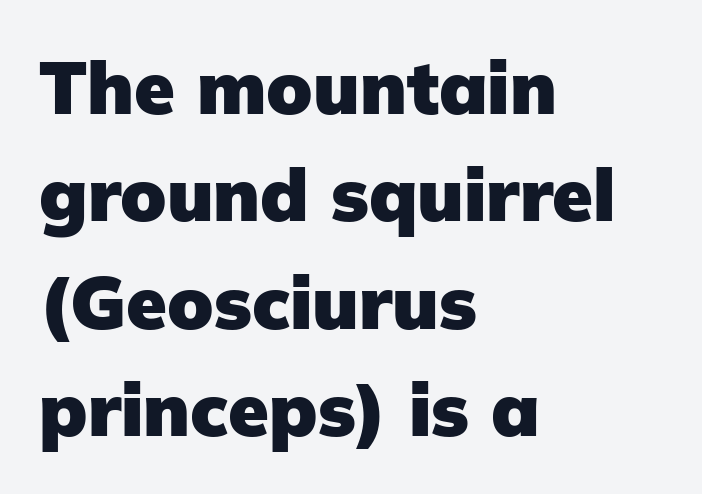
{"serif": "no", "italic": "no", "bold": "yes", "weight": "heavy", "width": "normal", "stroke_contrast": "low", "x_height": "medium", "monospaced": "no", "underline": "no", "align": "left", "line_spacing": "normal", "line_spacing_ratio": 1.45, "letter_spacing": "normal", "letter_spacing_em": 0.0, "glyph_px": 74}
